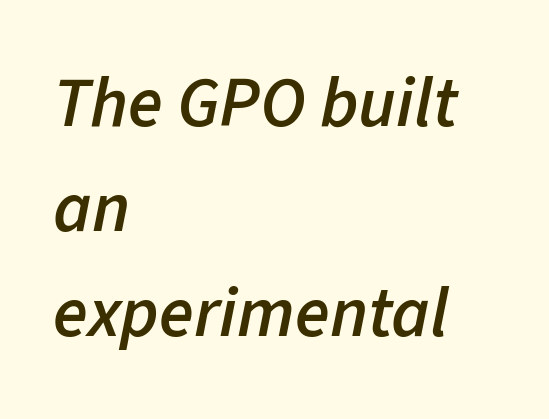
Baseline-to-baseline distance is the conventional proportion of letter height. Plain, unruled lines of type. Strokes here are thickened, but only to semibold level. The rag falls on the right side of this text block. Tracking here is standard; glyphs follow each other at the usual distance.
